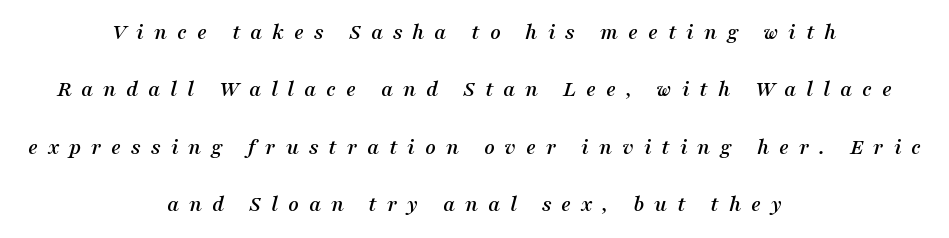
Q: Is the text italic (slanted)? A: Yes, it leans right by about 16 degrees.
Q: Is the text underlined? A: No.
Q: How is the paragraph aligned? A: Centered.
Q: Is the spacing between letters normal or unusually wide? A: Unusually wide.
Q: Is the spacing between lines tight, normal or loose? A: Loose.
